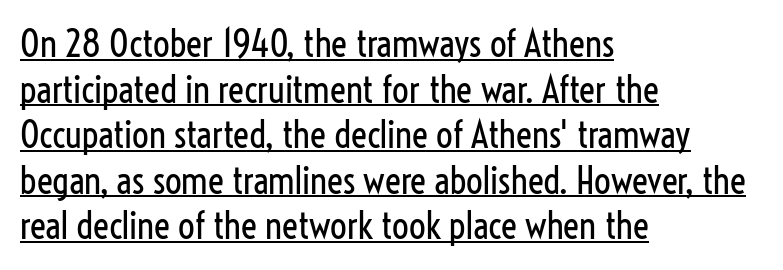
The image shows 37 px regular-weight, condensed sans-serif type, upright; set left-aligned, line spacing 1.23x, normal letter spacing, underlined; low stroke contrast and a medium x-height.
